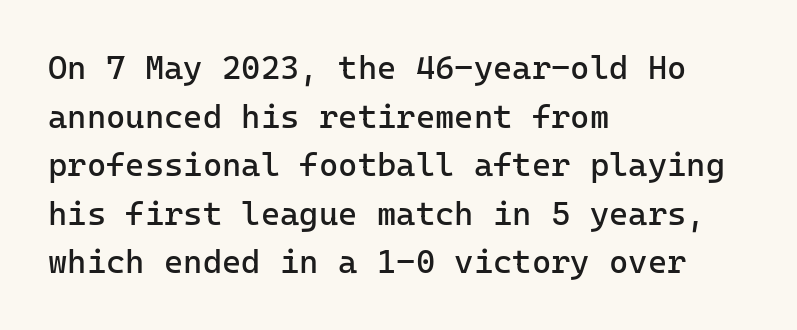
{"serif": "no", "italic": "no", "bold": "no", "weight": "regular", "width": "normal", "stroke_contrast": "low", "x_height": "medium", "monospaced": "yes", "underline": "no", "align": "left", "line_spacing": "normal", "line_spacing_ratio": 1.47, "letter_spacing": "normal", "letter_spacing_em": 0.0, "glyph_px": 33}
